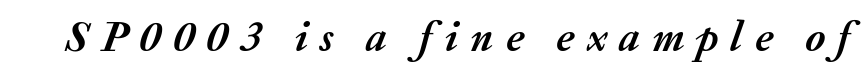
Q: Is the text bold? A: Yes.
Q: Is the text italic (slanted)? A: Yes, it leans right by about 20 degrees.
Q: Is the text underlined? A: No.
Q: Is the spacing between letters normal or unusually wide? A: Unusually wide.
Q: Width (condensed, normal, or wide)? A: Normal.
Q: Stroke contrast? A: Medium.
Q: x-height? A: Medium.
Q: Monospaced? A: No.
